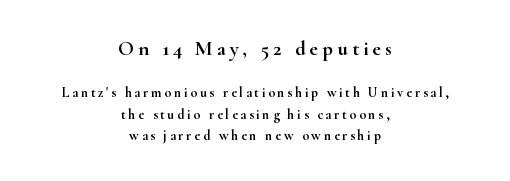
Between these two stacked blocks, the higher one wins on size. Characters remain perfectly vertical along every line. This rendering uses center alignment, leaving both contours irregular but symmetric. Rule under the text: the space is simply empty. The block of text has a typical density, with ordinary space between rows.
